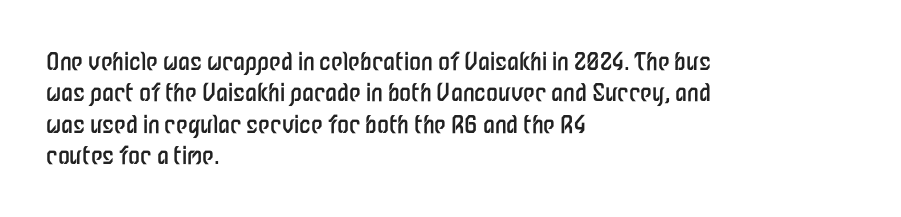
Q: Is the text bold? A: No.
Q: Is the text italic (slanted)? A: No, it is upright.
Q: Is the text underlined? A: No.
Q: How is the paragraph aligned? A: Left-aligned.
Q: Is the spacing between letters normal or unusually wide? A: Normal.
Q: Is the spacing between lines tight, normal or loose? A: Normal.
